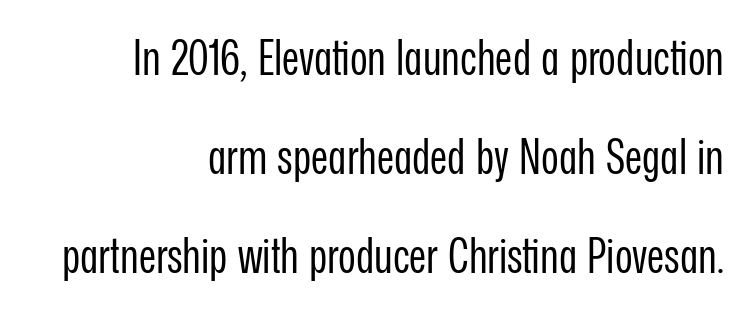
Q: Is the text bold? A: No.
Q: Is the text italic (slanted)? A: No, it is upright.
Q: Is the typeface a serif or a sans-serif typeface? A: Sans-serif.
Q: Is the text underlined? A: No.
Q: How is the paragraph aligned? A: Right-aligned.
Q: Is the spacing between letters normal or unusually wide? A: Normal.
Q: Is the spacing between lines tight, normal or loose? A: Loose.
Q: Width (condensed, normal, or wide)? A: Condensed.
Q: Stroke contrast? A: Low.
Q: x-height? A: Medium.
Q: Monospaced? A: No.
